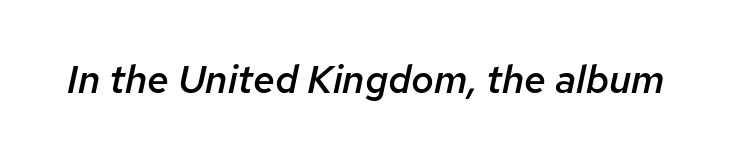
Stroke thickness is moderately raised; the sample reads as semibold. Do the characters align in a grid? No, the font is proportional. The face used here is rendered with its standard letterfit. The whole block is typeset with a tilt.
